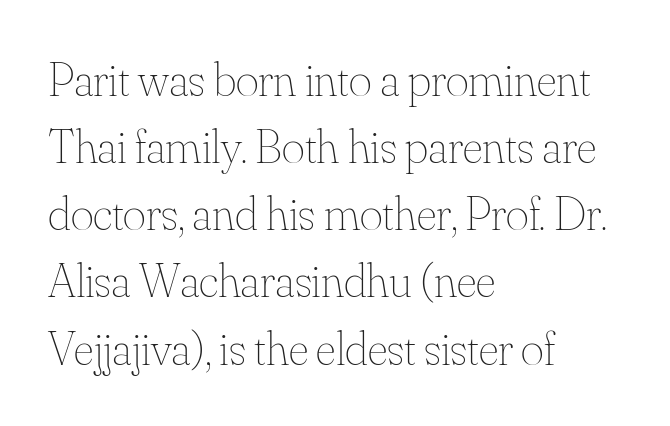
{"italic": "no", "bold": "no", "weight": "thin", "width": "normal", "stroke_contrast": "medium", "x_height": "small", "monospaced": "no", "underline": "no", "align": "left", "line_spacing": "normal", "line_spacing_ratio": 1.37, "letter_spacing": "normal", "letter_spacing_em": 0.0, "glyph_px": 49}
